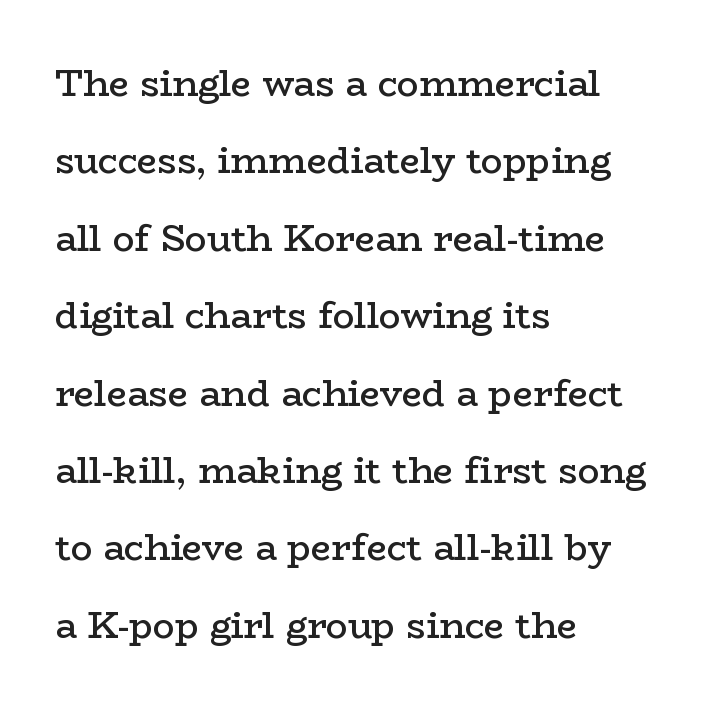
Q: Is the text bold? A: Semi-bold.
Q: Is the text italic (slanted)? A: No, it is upright.
Q: Is the typeface a serif or a sans-serif typeface? A: Serif.
Q: Is the text underlined? A: No.
Q: How is the paragraph aligned? A: Left-aligned.
Q: Is the spacing between letters normal or unusually wide? A: Normal.
Q: Is the spacing between lines tight, normal or loose? A: Loose.
Q: Width (condensed, normal, or wide)? A: Wide.
Q: Stroke contrast? A: Low.
Q: x-height? A: Medium.
Q: Monospaced? A: No.
